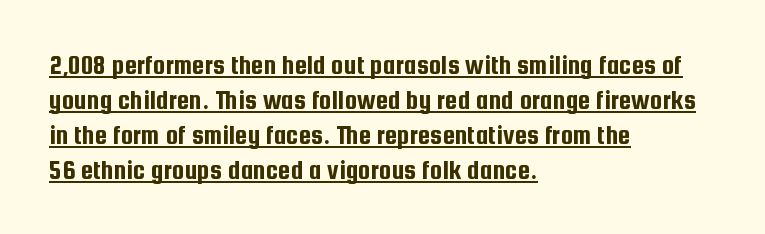
Q: Is the text italic (slanted)? A: No, it is upright.
Q: Is the typeface a serif or a sans-serif typeface? A: Sans-serif.
Q: Is the text underlined? A: Yes.
Q: How is the paragraph aligned? A: Left-aligned.
Q: Is the spacing between letters normal or unusually wide? A: Normal.
Q: Is the spacing between lines tight, normal or loose? A: Normal.
Q: Width (condensed, normal, or wide)? A: Condensed.
Q: Stroke contrast? A: Low.
Q: x-height? A: Medium.
Q: Monospaced? A: No.
